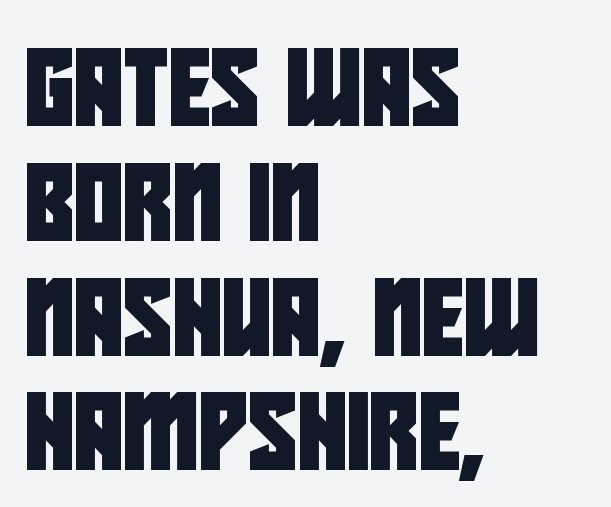
Q: Is the typeface a serif or a sans-serif typeface? A: Sans-serif.
Q: Is the text underlined? A: No.
Q: How is the paragraph aligned? A: Left-aligned.
Q: Is the spacing between letters normal or unusually wide? A: Normal.
Q: Is the spacing between lines tight, normal or loose? A: Normal.
Q: Width (condensed, normal, or wide)? A: Condensed.
Q: Stroke contrast? A: Low.
Q: x-height? A: Large.
Q: Monospaced? A: No.
